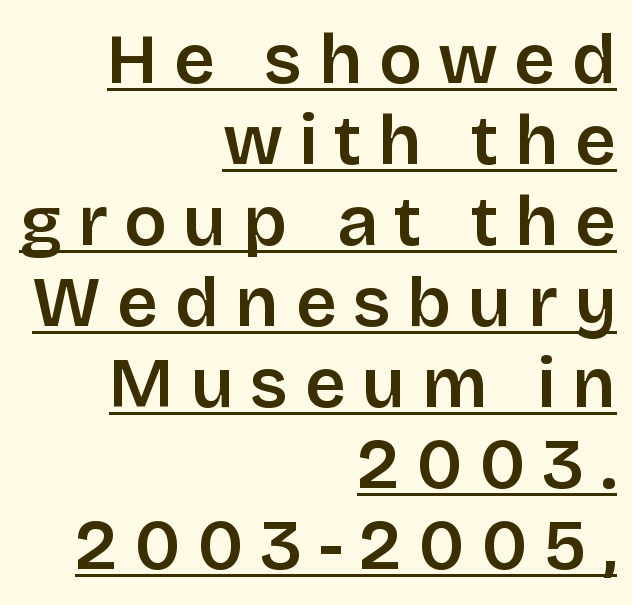
The image shows 71 px semibold sans-serif type, upright; set right-aligned, tight line spacing (1.14x), unusually wide letter spacing (+0.23 em), underlined; low stroke contrast and a large x-height.
